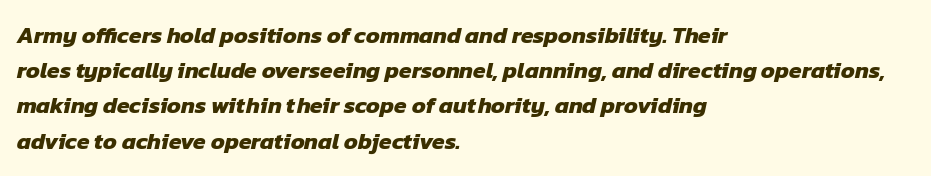
Emphasis by weight is at full strength: bold. The space between consecutive lines is moderate. This rendering uses left alignment, leaving the right contour irregular. Plain, unruled lines of type. Honestly, the letter spacing is just normal — you wouldn't notice it.
